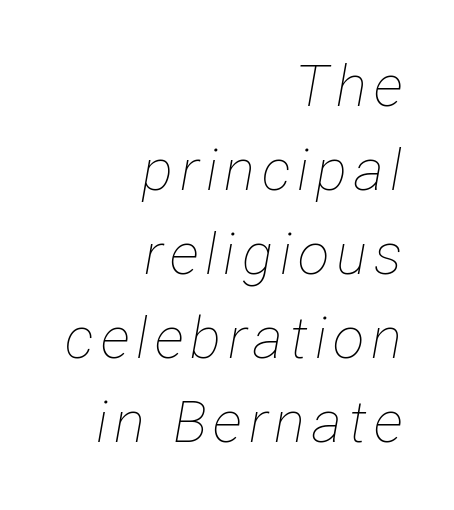
{"italic": "yes", "lean": "right", "slant_degrees": 12, "bold": "no", "weight": "thin", "width": "condensed", "stroke_contrast": "low", "x_height": "medium", "monospaced": "no", "underline": "no", "align": "right", "line_spacing": "normal", "line_spacing_ratio": 1.45, "glyph_px": 58}
